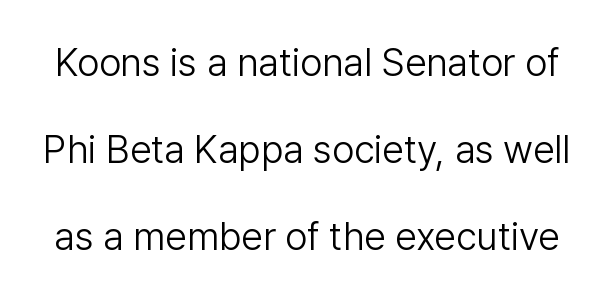
Q: Is the text bold? A: No.
Q: Is the text italic (slanted)? A: No, it is upright.
Q: Is the typeface a serif or a sans-serif typeface? A: Sans-serif.
Q: Is the text underlined? A: No.
Q: Is the spacing between letters normal or unusually wide? A: Normal.
Q: Is the spacing between lines tight, normal or loose? A: Loose.
Q: Width (condensed, normal, or wide)? A: Normal.
Q: Stroke contrast? A: Low.
Q: x-height? A: Medium.
Q: Monospaced? A: No.
